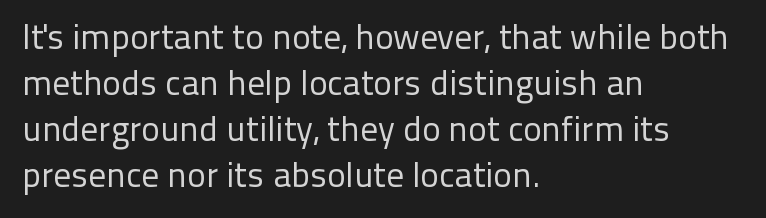
Q: Is the text bold? A: No.
Q: Is the text italic (slanted)? A: No, it is upright.
Q: Is the typeface a serif or a sans-serif typeface? A: Sans-serif.
Q: Is the text underlined? A: No.
Q: How is the paragraph aligned? A: Left-aligned.
Q: Is the spacing between letters normal or unusually wide? A: Normal.
Q: Is the spacing between lines tight, normal or loose? A: Normal.
Q: Width (condensed, normal, or wide)? A: Normal.
Q: Stroke contrast? A: Low.
Q: x-height? A: Medium.
Q: Monospaced? A: No.
